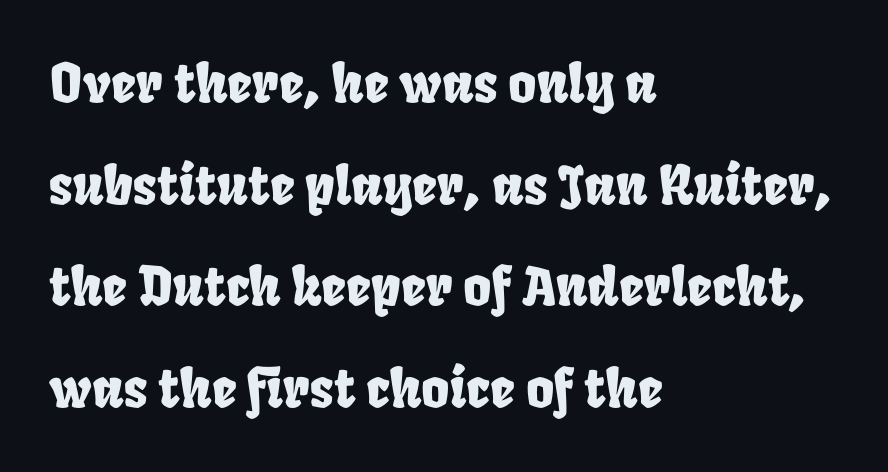
The image shows 54 px condensed type; set left-aligned, line spacing 1.88x, normal letter spacing, not underlined; low stroke contrast and a large x-height.
